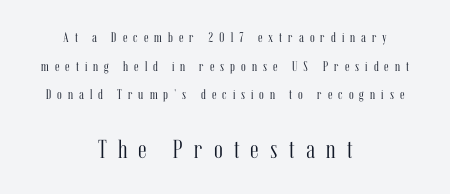
Q: Is the text bold? A: No.
Q: Is the text italic (slanted)? A: No, it is upright.
Q: Is the text underlined? A: No.
Q: How is the paragraph aligned? A: Centered.
Q: Is the spacing between letters normal or unusually wide? A: Unusually wide.
Q: Is the spacing between lines tight, normal or loose? A: Loose.
Q: Which block of text is set in a larger size, the first (top) or the second (bottom)? A: The second (bottom) one.
